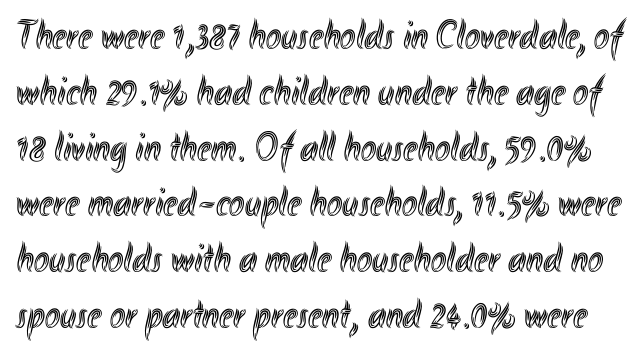
{"width": "condensed", "x_height": "small", "monospaced": "no", "underline": "no", "line_spacing": "normal", "line_spacing_ratio": 1.36, "letter_spacing": "normal", "letter_spacing_em": 0.0, "glyph_px": 41}
